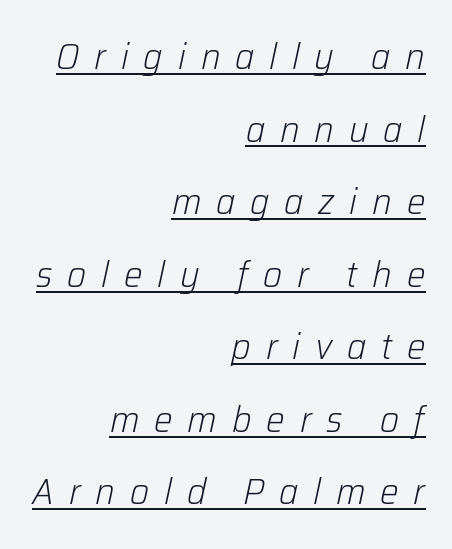
You can tell it's italic because the verticals aren't actually vertical. Looks like someone drew a line under every word here. What's the leading like? Stretched, with rows far apart. Is the letter spacing exaggerated? Yes — the characters are pushed far apart. Weight class: somewhere from thin through regular. Layout note: lines flush right.
